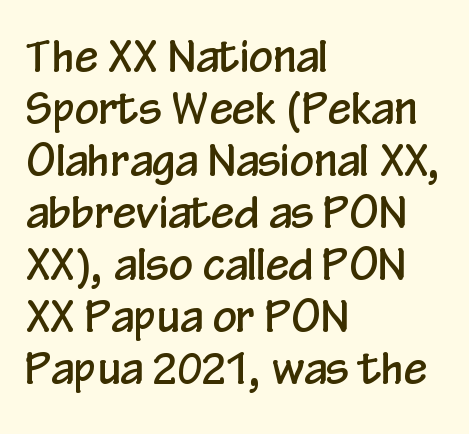
{"serif": "no", "italic": "no", "width": "condensed", "stroke_contrast": "low", "x_height": "medium", "monospaced": "no", "underline": "no", "align": "left", "line_spacing_ratio": 1.24, "letter_spacing": "normal", "letter_spacing_em": 0.0, "glyph_px": 42}
